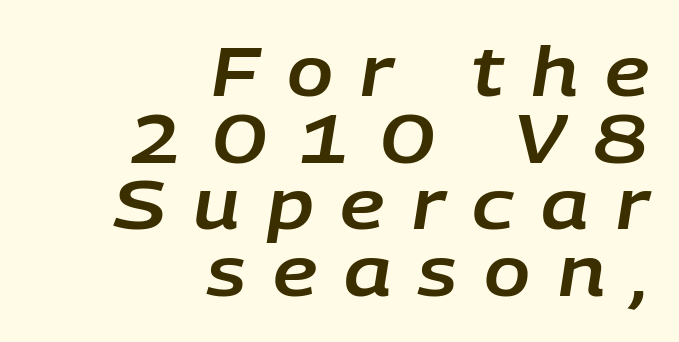
Q: Is the text italic (slanted)? A: Yes, it leans right by about 9 degrees.
Q: Is the text underlined? A: No.
Q: How is the paragraph aligned? A: Right-aligned.
Q: Is the spacing between letters normal or unusually wide? A: Unusually wide.
Q: Is the spacing between lines tight, normal or loose? A: Tight.
Q: Width (condensed, normal, or wide)? A: Normal.
Q: Stroke contrast? A: Low.
Q: x-height? A: Large.
Q: Monospaced? A: No.
